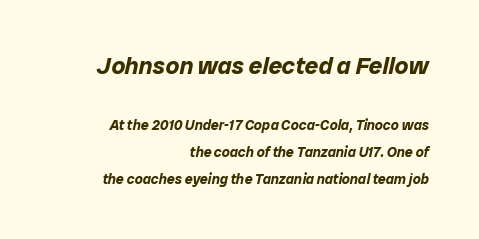
Q: Is the text bold? A: Yes.
Q: Is the text italic (slanted)? A: Yes, it leans right by about 12 degrees.
Q: Is the text underlined? A: No.
Q: How is the paragraph aligned? A: Right-aligned.
Q: Is the spacing between letters normal or unusually wide? A: Normal.
Q: Is the spacing between lines tight, normal or loose? A: Loose.
Q: Which block of text is set in a larger size, the first (top) or the second (bottom)? A: The first (top) one.
